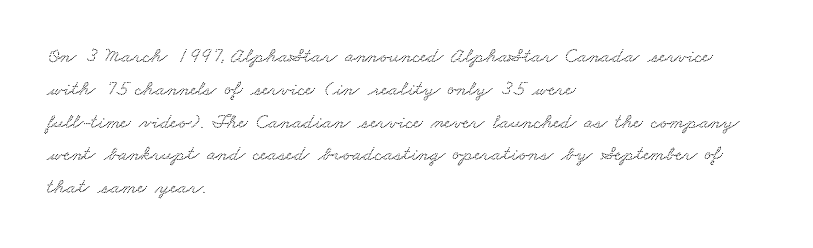
Q: Is the text underlined? A: No.
Q: How is the paragraph aligned? A: Left-aligned.
Q: Is the spacing between letters normal or unusually wide? A: Normal.
Q: Is the spacing between lines tight, normal or loose? A: Normal.
